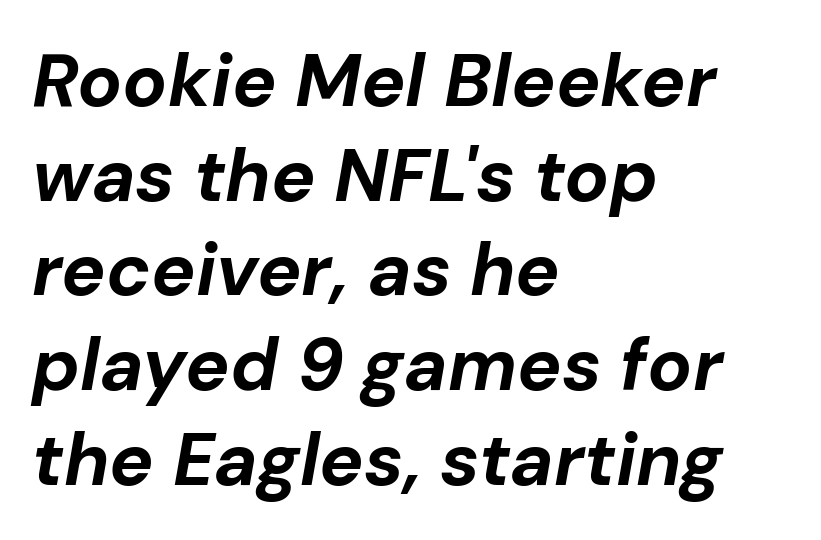
Looking at the ascenders, they clearly lean. The text block is weighted toward the left margin, trailing off unevenly rightward. The face used here has the dense, thick strokes of a bold. You could call the tracking neutral — neither tight nor loose. Interline gaps are of average width in this sample. The letters advance in unequal steps, a hallmark of proportional type.
